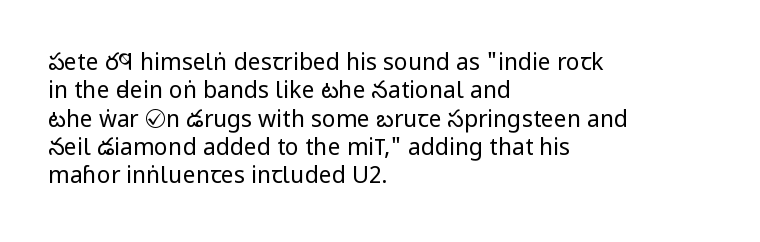
The image shows 23 px text type, upright; set left-aligned, line spacing 1.23x, normal letter spacing, not underlined.
